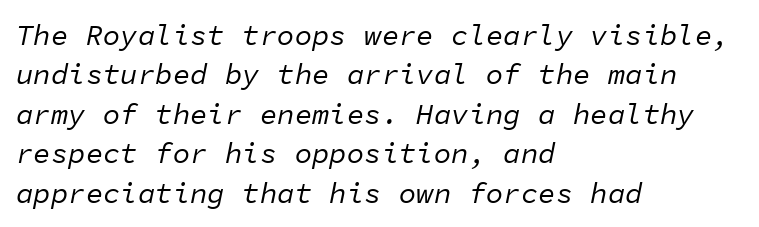
{"italic": "yes", "lean": "right", "slant_degrees": 11, "bold": "no", "weight": "regular", "width": "normal", "stroke_contrast": "low", "x_height": "medium", "monospaced": "yes", "underline": "no", "align": "left", "line_spacing": "normal", "line_spacing_ratio": 1.36, "letter_spacing": "normal", "letter_spacing_em": 0.0, "glyph_px": 29}
